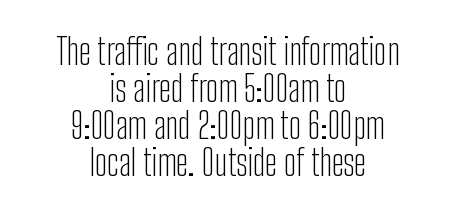
Examine the stroke ends and you'll find no serifs. Stems and bowls with no extra thickness — not bold. No extra tracking has been applied to these lines. The letters stand upright; this is a roman face. Check under the words: just untouched page.
